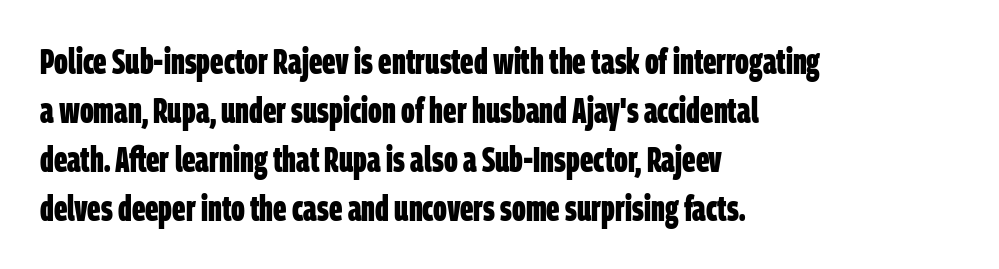
{"serif": "no", "bold": "yes", "weight": "bold", "width": "condensed", "stroke_contrast": "low", "x_height": "large", "monospaced": "no", "underline": "no", "align": "left", "line_spacing": "normal", "line_spacing_ratio": 1.4, "letter_spacing": "normal", "letter_spacing_em": 0.0, "glyph_px": 35}
